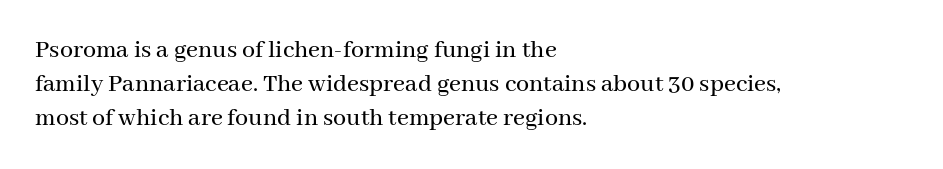
The ragged edge is on the right, which tells us the setting is flush left. How would I describe the line gaps? Plain and ordinary. This is the regular roman posture of the typeface. Only glyphs here, with clear space below each row.
